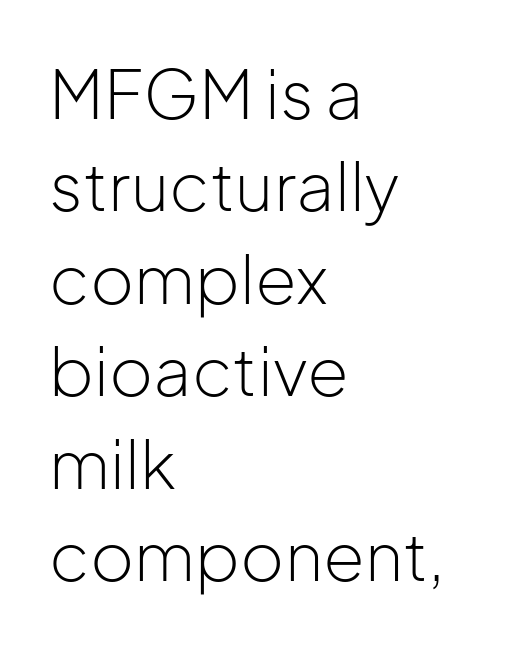
The image shows 67 px light sans-serif type, upright; set left-aligned, normal line spacing (1.38x), normal letter spacing, not underlined; low stroke contrast and a medium x-height.
